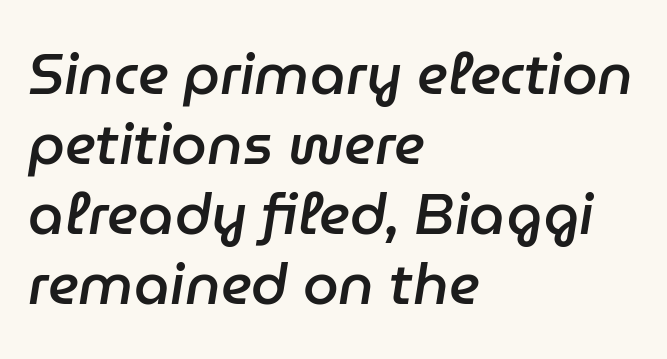
The image shows 57 px semibold type, italic (leaning right); set left-aligned, line spacing 1.23x, normal letter spacing, not underlined; low stroke contrast and a medium x-height.
